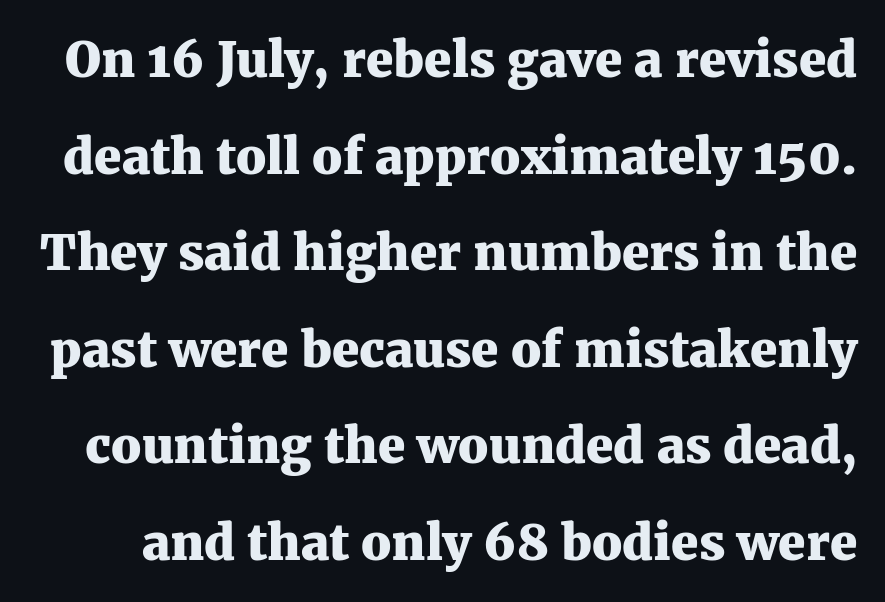
These lines are rendered in a variable-pitch font. These lines carry a lot of weight — the face is fully bold. Each new line begins a long way beneath the previous one. Words float on clear page, feet unadorned. This sample uses plain, unmodified letter spacing.
